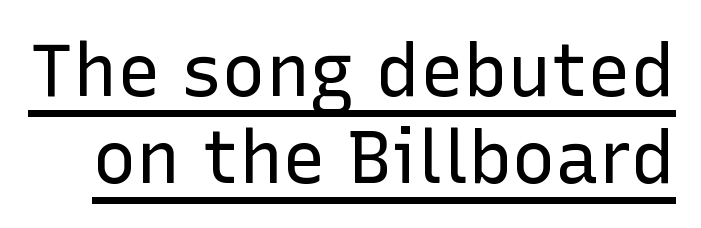
The image shows 73 px regular-weight sans-serif type, upright; set line spacing 1.19x, normal letter spacing, underlined; low stroke contrast and a medium x-height.
